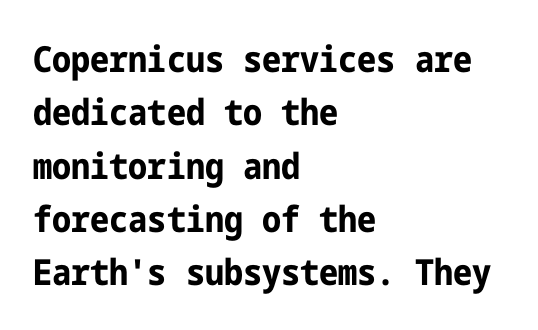
The passage shown is not underscored anywhere. The text block is weighted toward the left margin, trailing off unevenly rightward. The letters stand upright; this is a roman face. How are the letters spaced? Ordinarily, with no added tracking.
